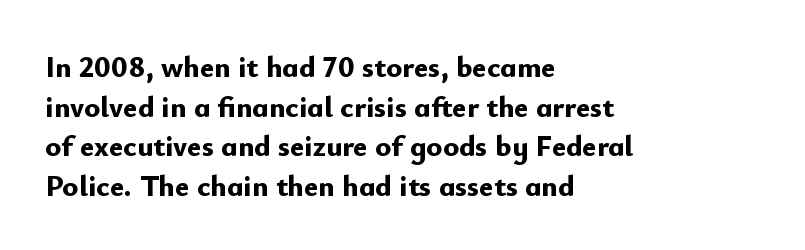
Q: Is the text bold? A: Yes.
Q: Is the text italic (slanted)? A: No, it is upright.
Q: Is the typeface a serif or a sans-serif typeface? A: Sans-serif.
Q: Is the text underlined? A: No.
Q: How is the paragraph aligned? A: Left-aligned.
Q: Is the spacing between letters normal or unusually wide? A: Normal.
Q: Is the spacing between lines tight, normal or loose? A: Normal.
Q: Width (condensed, normal, or wide)? A: Normal.
Q: Stroke contrast? A: Low.
Q: x-height? A: Small.
Q: Monospaced? A: No.
